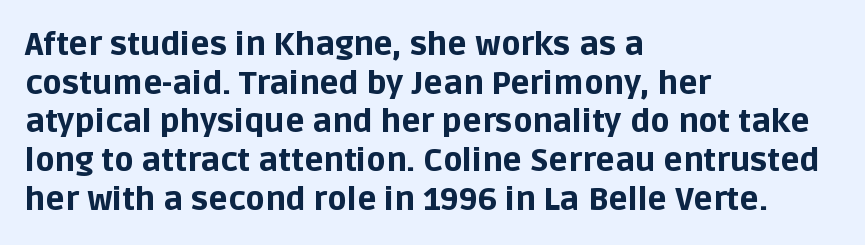
The image shows 32 px bold sans-serif type, upright; set left-aligned, line spacing 1.21x, normal letter spacing, not underlined; low stroke contrast and a large x-height.
